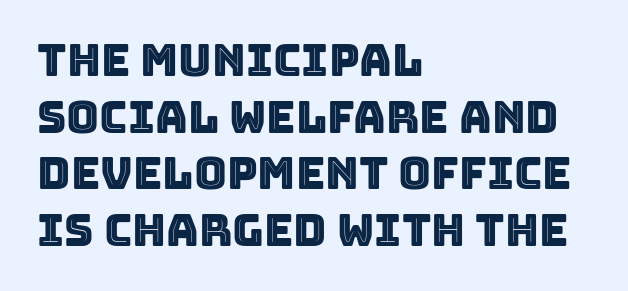
Q: Is the text italic (slanted)? A: No, it is upright.
Q: Is the text underlined? A: No.
Q: How is the paragraph aligned? A: Left-aligned.
Q: Is the spacing between letters normal or unusually wide? A: Normal.
Q: Is the spacing between lines tight, normal or loose? A: Normal.
Q: Width (condensed, normal, or wide)? A: Normal.
Q: x-height? A: Large.
Q: Monospaced? A: No.
